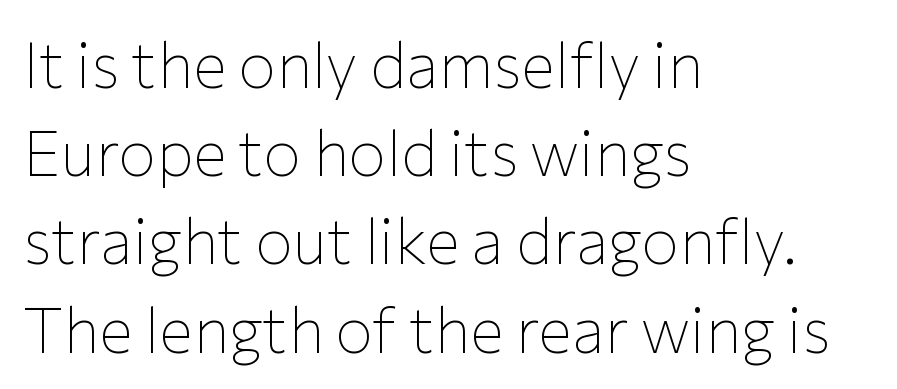
{"serif": "no", "italic": "no", "bold": "no", "weight": "thin", "width": "normal", "stroke_contrast": "low", "x_height": "medium", "monospaced": "no", "underline": "no", "align": "left", "line_spacing": "normal", "line_spacing_ratio": 1.4, "letter_spacing": "normal", "letter_spacing_em": 0.0, "glyph_px": 63}
